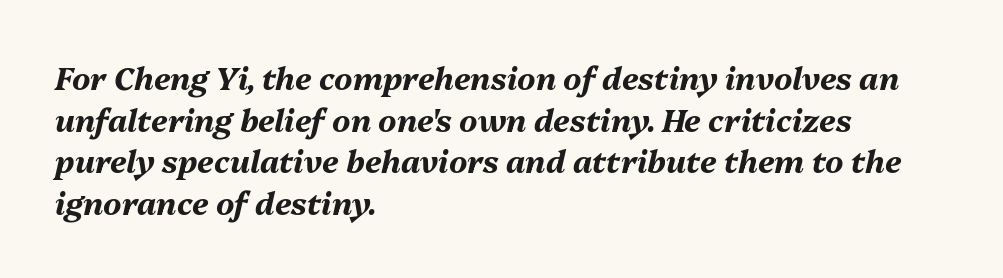
{"italic": "yes", "lean": "right", "slant_degrees": 13, "bold": "yes", "weight": "bold", "width": "normal", "stroke_contrast": "medium", "x_height": "medium", "monospaced": "no", "underline": "no", "align": "left", "line_spacing": "normal", "line_spacing_ratio": 1.34, "letter_spacing": "normal", "letter_spacing_em": 0.0, "glyph_px": 31}
